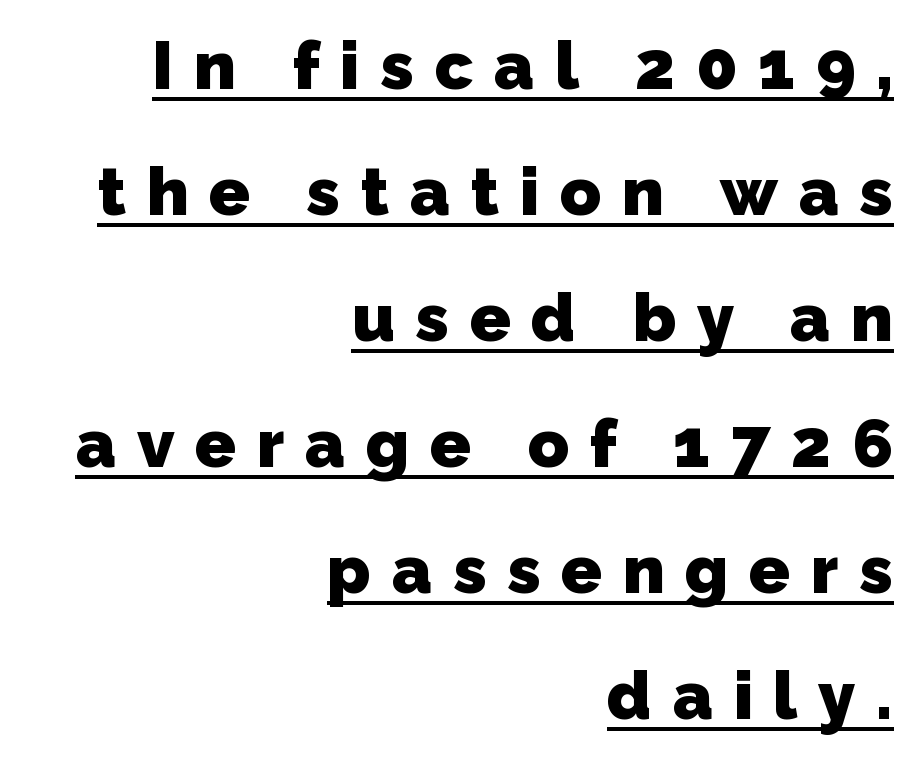
The image shows 67 px heavy sans-serif type; set right-aligned, line spacing 1.88x, unusually wide letter spacing (+0.31 em), underlined; low stroke contrast and a medium x-height.
